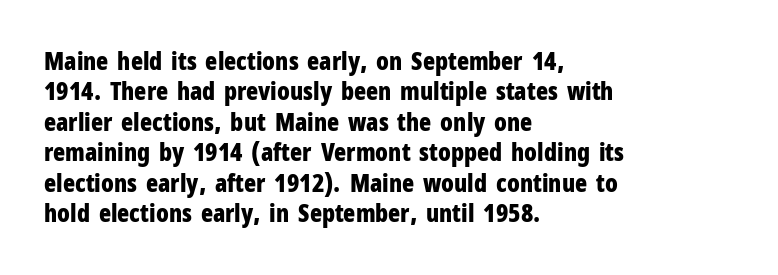
The image shows 25 px bold type, upright; set left-aligned, line spacing 1.22x, normal letter spacing, not underlined.
